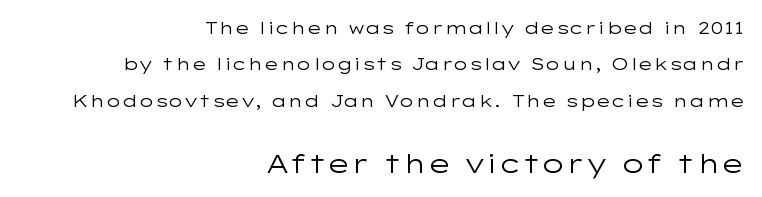
Q: Is the text bold? A: No.
Q: Is the text italic (slanted)? A: No, it is upright.
Q: Is the text underlined? A: No.
Q: How is the paragraph aligned? A: Right-aligned.
Q: Is the spacing between letters normal or unusually wide? A: Normal.
Q: Is the spacing between lines tight, normal or loose? A: Loose.
Q: Which block of text is set in a larger size, the first (top) or the second (bottom)? A: The second (bottom) one.
